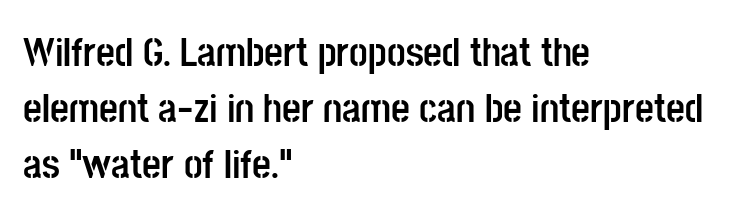
Q: Is the text bold? A: Yes.
Q: Is the text italic (slanted)? A: No, it is upright.
Q: Is the typeface a serif or a sans-serif typeface? A: Sans-serif.
Q: Is the text underlined? A: No.
Q: How is the paragraph aligned? A: Left-aligned.
Q: Is the spacing between letters normal or unusually wide? A: Normal.
Q: Is the spacing between lines tight, normal or loose? A: Normal.
Q: Width (condensed, normal, or wide)? A: Condensed.
Q: Stroke contrast? A: Low.
Q: x-height? A: Large.
Q: Monospaced? A: No.
